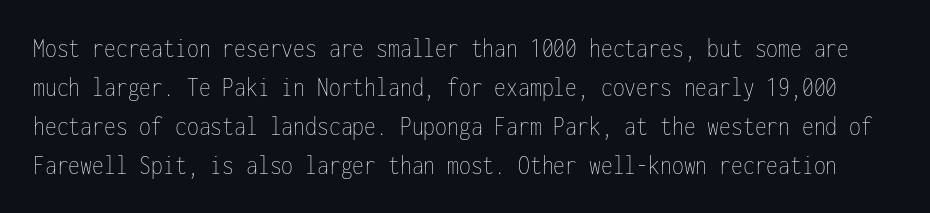
The image shows 27 px text type, upright; set normal line spacing (1.44x), normal letter spacing, not underlined.
